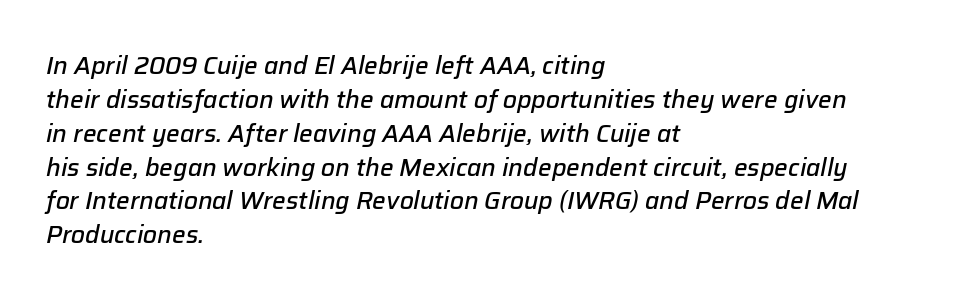
The image shows 24 px text type, italic (leaning right); set left-aligned, normal line spacing (1.41x), normal letter spacing, not underlined.
